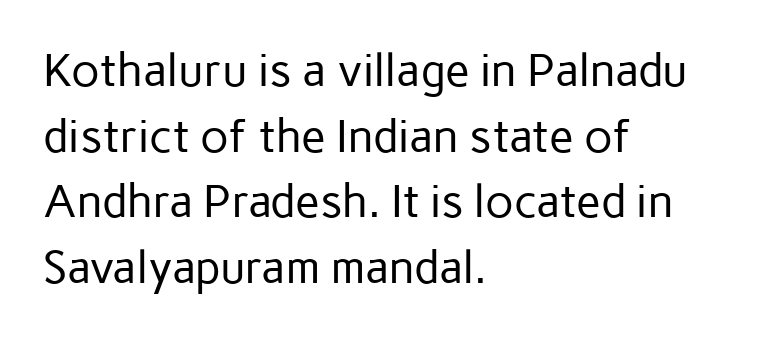
The image shows 45 px regular-weight sans-serif type, upright; set left-aligned, normal line spacing (1.46x), normal letter spacing, not underlined; low stroke contrast and a medium x-height.
